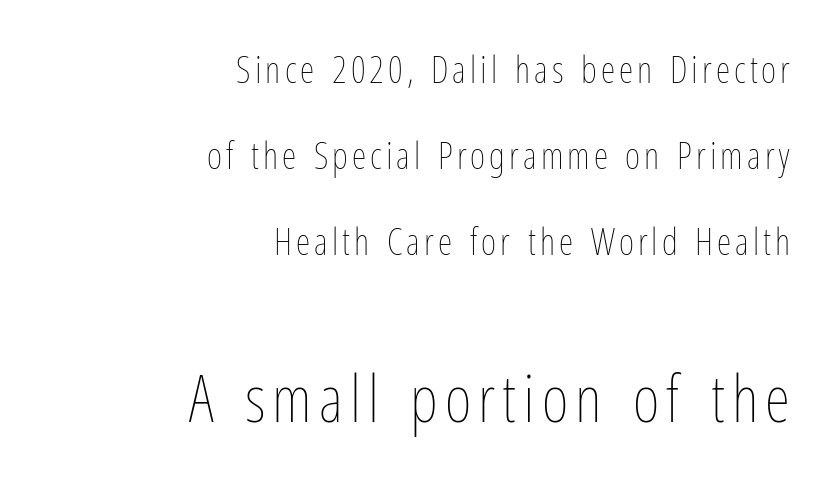
{"italic": "no", "bold": "no", "weight": "thin", "width": "condensed", "stroke_contrast": "low", "x_height": "medium", "monospaced": "no", "underline": "no", "align": "right", "line_spacing": "loose", "line_spacing_ratio": 2.32, "larger_block": "second", "size_ratio": 1.76, "glyph_px": 65}
